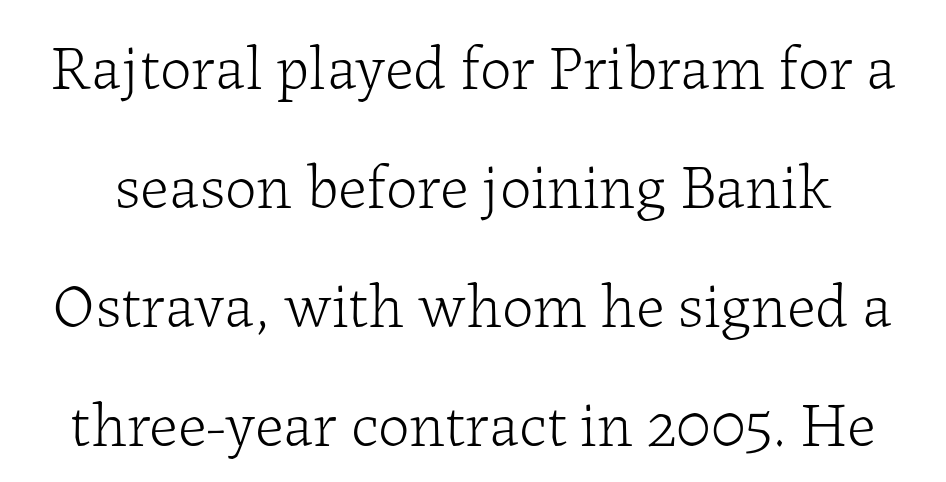
Bare-footed words on every line. The typesetting does not lean heavy: it is not bold. A typesetter would call this proportional, since set widths differ per character. Classification — serif. The line texture is even and compact thanks to regular tracking.
